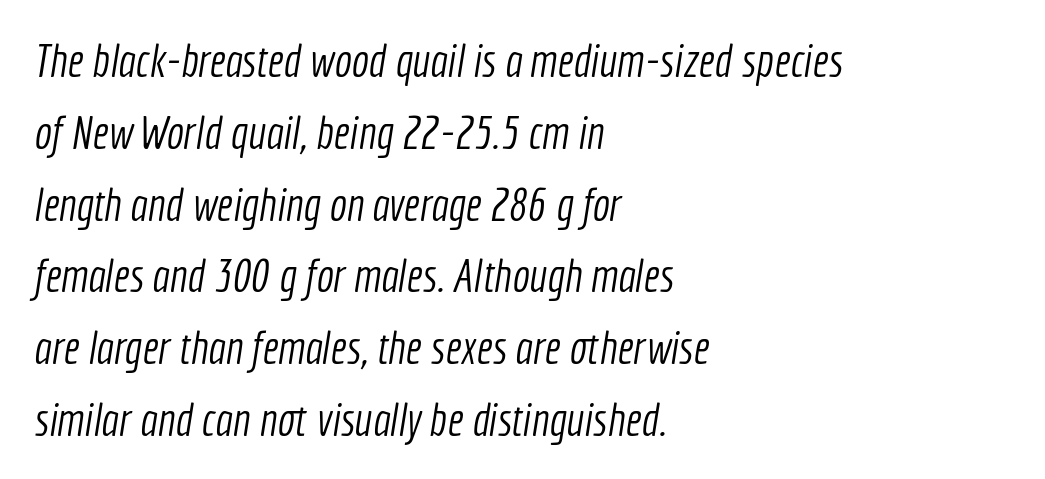
Q: Is the text bold? A: No.
Q: Is the typeface a serif or a sans-serif typeface? A: Sans-serif.
Q: Is the text underlined? A: No.
Q: How is the paragraph aligned? A: Left-aligned.
Q: Is the spacing between letters normal or unusually wide? A: Normal.
Q: Is the spacing between lines tight, normal or loose? A: Normal.
Q: Width (condensed, normal, or wide)? A: Condensed.
Q: x-height? A: Medium.
Q: Monospaced? A: No.
